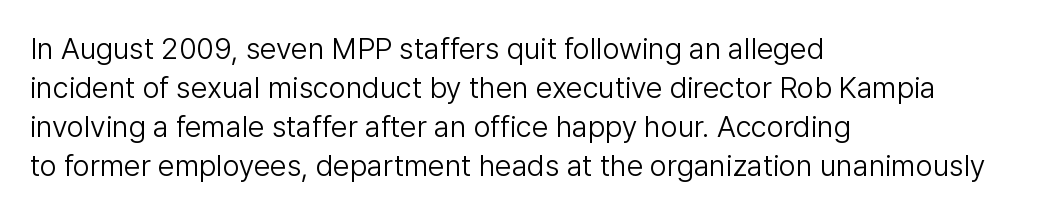
Q: Is the text bold? A: No.
Q: Is the text italic (slanted)? A: No, it is upright.
Q: Is the typeface a serif or a sans-serif typeface? A: Sans-serif.
Q: Is the text underlined? A: No.
Q: How is the paragraph aligned? A: Left-aligned.
Q: Is the spacing between letters normal or unusually wide? A: Normal.
Q: Is the spacing between lines tight, normal or loose? A: Normal.
Q: Width (condensed, normal, or wide)? A: Normal.
Q: Stroke contrast? A: Low.
Q: x-height? A: Medium.
Q: Monospaced? A: No.
